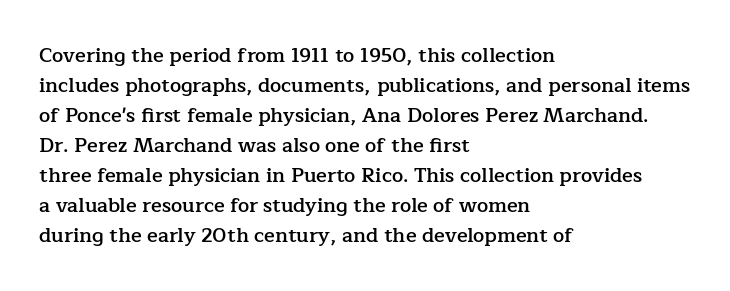
The line-height multiplier appears to be the usual default. This is the regular roman posture of the typeface. This rendering uses left alignment, leaving the right contour irregular. Only glyphs here, with clear space below each row. Default kerning and tracking; the words read as compact shapes.
